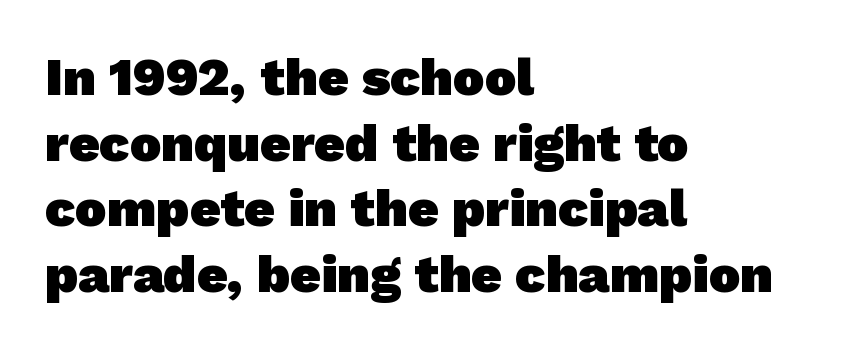
I'd describe the lettering as bold — thick and assertive. The face used here is rendered with its standard letterfit. Looks like regular typesetting: each glyph gets only the width it needs. Which margin do the lines hug? The left one — the right edge is uneven. This sample uses a sans-serif face.
